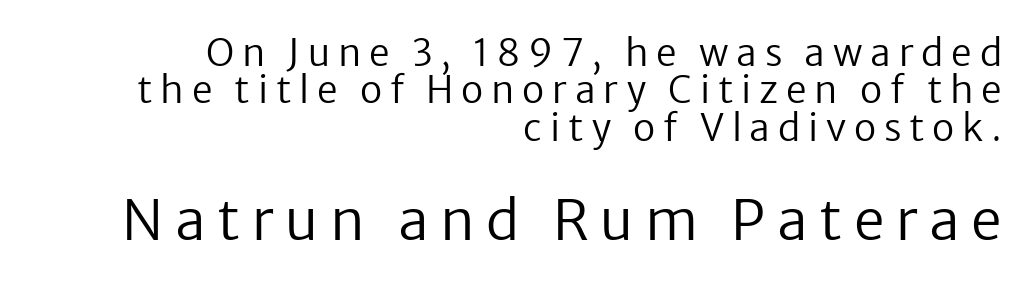
The image shows 55 px regular-weight sans-serif type, upright; set right-aligned, tight line spacing (1.01x), unusually wide letter spacing (+0.21 em), not underlined; the second (bottom) block is 1.49x larger; low stroke contrast and a medium x-height.
